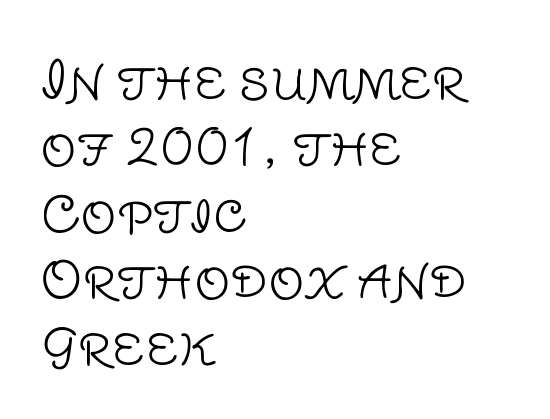
The image shows 50 px light sans-serif type; set left-aligned, normal line spacing (1.33x), normal letter spacing, not underlined; low stroke contrast and a large x-height.
